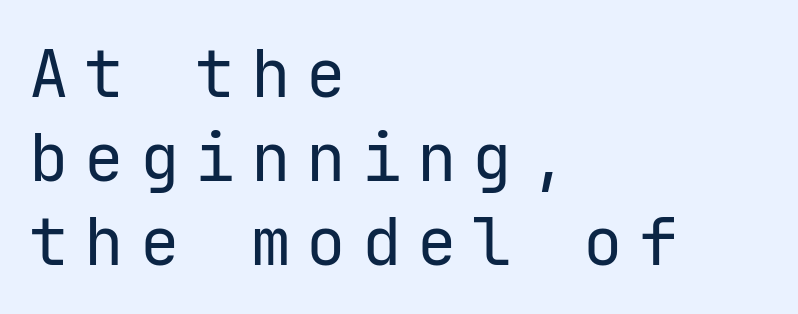
The image shows 66 px regular-weight sans-serif type, upright, monospaced; set left-aligned, normal line spacing (1.27x), unusually wide letter spacing (+0.24 em), not underlined; low stroke contrast and a medium x-height.
